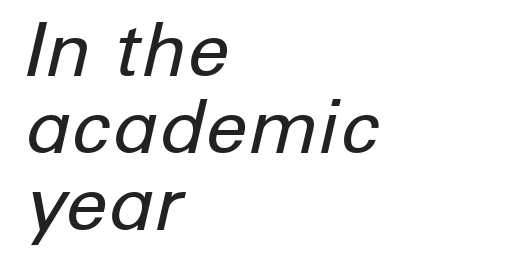
The typesetter chose a ragged-right arrangement here. These glyphs show unthickened strokes, regular width or finer. Do the characters align in a grid? No, the font is proportional. A bare baseline throughout the passage. The gaps between neighbouring characters are ordinary and unremarkable.
